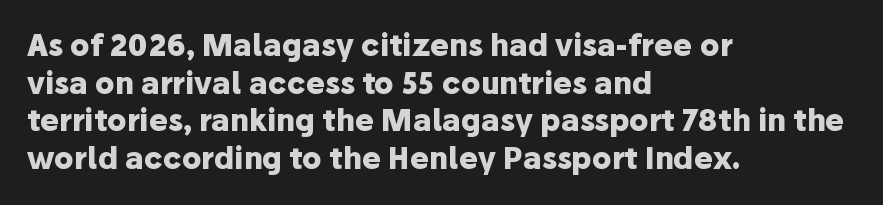
Vertical strokes here are truly vertical. The space between consecutive lines is moderate. The characters display no serif detailing; their extremities are plain. Each letter keeps its own natural width here, so spacing adapts to shape.
